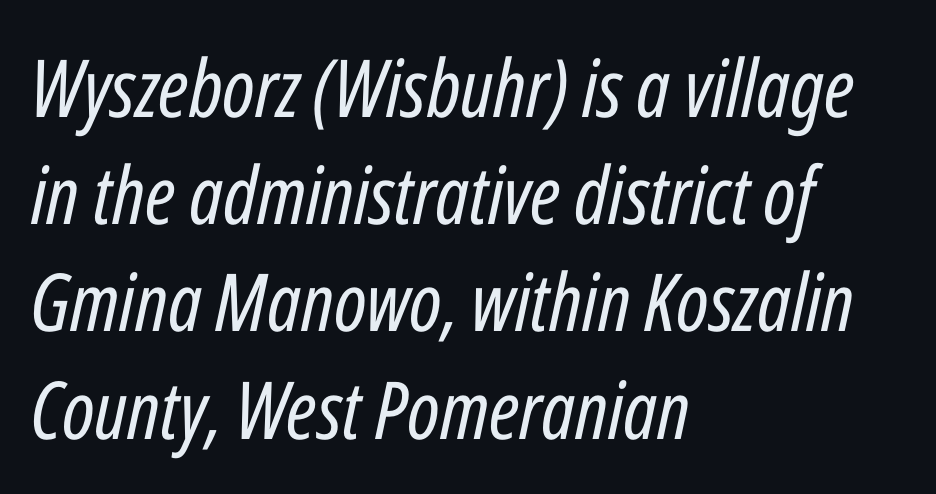
{"italic": "yes", "lean": "right", "slant_degrees": 12, "bold": "no", "weight": "regular", "width": "condensed", "stroke_contrast": "low", "x_height": "medium", "monospaced": "no", "underline": "no", "align": "left", "line_spacing": "normal", "line_spacing_ratio": 1.34, "letter_spacing": "normal", "letter_spacing_em": 0.0, "glyph_px": 80}
